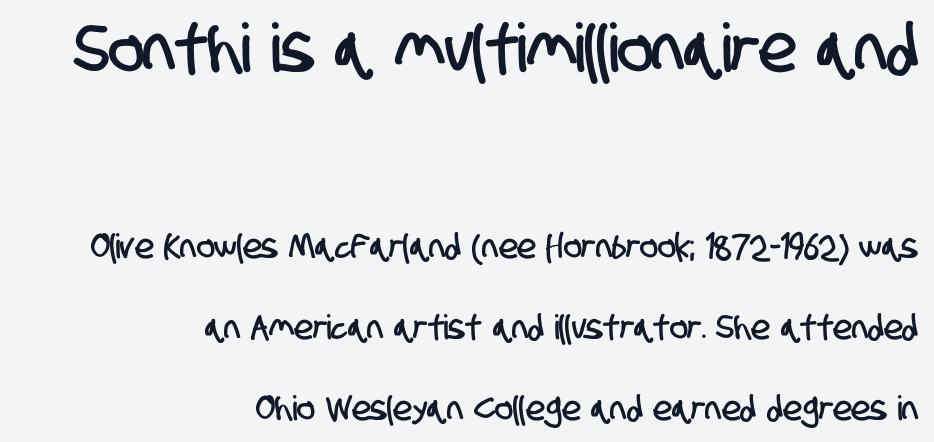
Q: Is the typeface a serif or a sans-serif typeface? A: Sans-serif.
Q: Is the text underlined? A: No.
Q: How is the paragraph aligned? A: Right-aligned.
Q: Is the spacing between letters normal or unusually wide? A: Normal.
Q: Is the spacing between lines tight, normal or loose? A: Loose.
Q: Which block of text is set in a larger size, the first (top) or the second (bottom)? A: The first (top) one.
Q: Width (condensed, normal, or wide)? A: Condensed.
Q: Stroke contrast? A: Low.
Q: x-height? A: Large.
Q: Monospaced? A: No.
